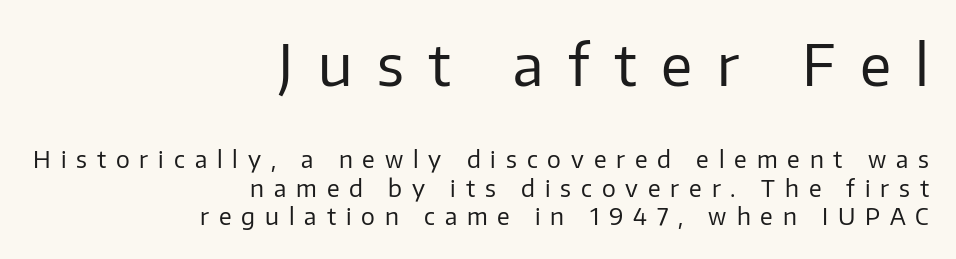
{"serif": "no", "italic": "no", "bold": "no", "weight": "regular", "width": "normal", "stroke_contrast": "low", "x_height": "medium", "monospaced": "no", "underline": "no", "align": "right", "line_spacing": "normal", "line_spacing_ratio": 1.25, "letter_spacing": "wide", "letter_spacing_em": 0.43, "larger_block": "first", "size_ratio": 2.48, "glyph_px": 57}
